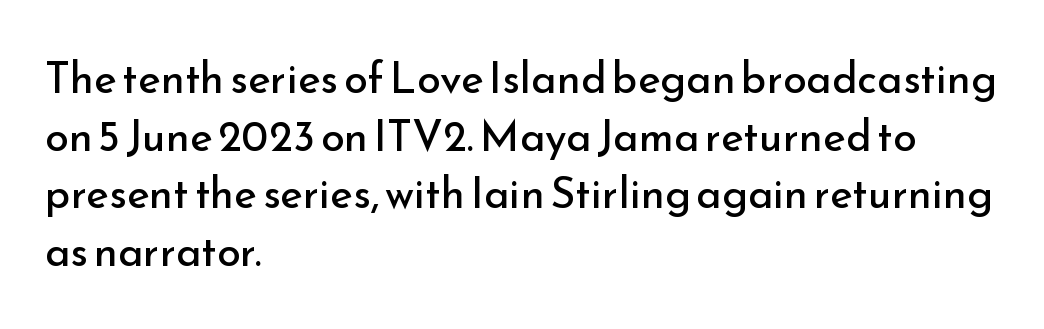
Regarding leading, the lines here are spaced in the standard way. This is sans-serif lettering, the kind often seen on screens and signage. Stroke mass is kept to a normal reading level or below. Tracking here is standard; glyphs follow each other at the usual distance.
